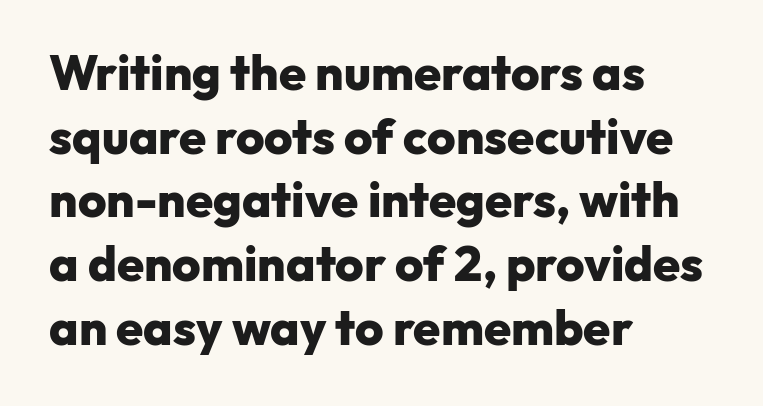
Rows of type keep a routine distance in the vertical direction. You could not count columns in this text — the font is proportionally spaced. You can tell it's not italic because the verticals are truly vertical. Underline: absent.
